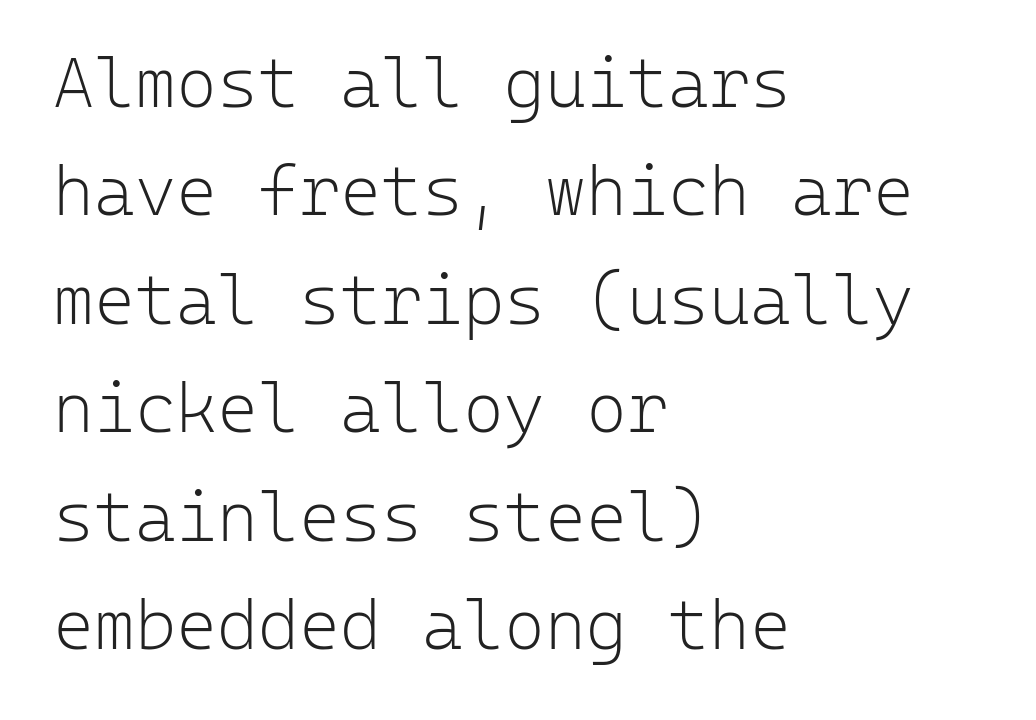
Q: Is the text bold? A: No.
Q: Is the text italic (slanted)? A: No, it is upright.
Q: Is the typeface a serif or a sans-serif typeface? A: Sans-serif.
Q: Is the text underlined? A: No.
Q: How is the paragraph aligned? A: Left-aligned.
Q: Is the spacing between letters normal or unusually wide? A: Normal.
Q: Is the spacing between lines tight, normal or loose? A: Normal.
Q: Width (condensed, normal, or wide)? A: Normal.
Q: Stroke contrast? A: Low.
Q: x-height? A: Medium.
Q: Monospaced? A: Yes.
